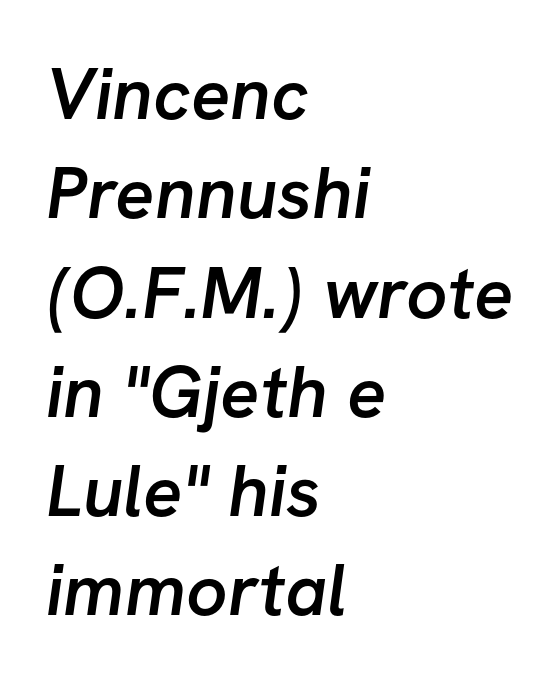
Q: Is the text bold? A: Semi-bold.
Q: Is the typeface a serif or a sans-serif typeface? A: Sans-serif.
Q: Is the text underlined? A: No.
Q: How is the paragraph aligned? A: Left-aligned.
Q: Is the spacing between letters normal or unusually wide? A: Normal.
Q: Is the spacing between lines tight, normal or loose? A: Normal.
Q: Width (condensed, normal, or wide)? A: Normal.
Q: Stroke contrast? A: Low.
Q: x-height? A: Medium.
Q: Monospaced? A: No.
